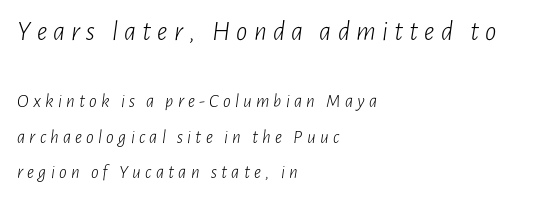
Check under the words: just untouched page. The letters in the upper block stand taller than those in the block below. Do the characters align in a grid? No, the font is proportional. On a weight scale, this lands at 450 or below. This rendering widens character spacing well past its baseline value. Caption: multi-line text, flush left, ragged right.
